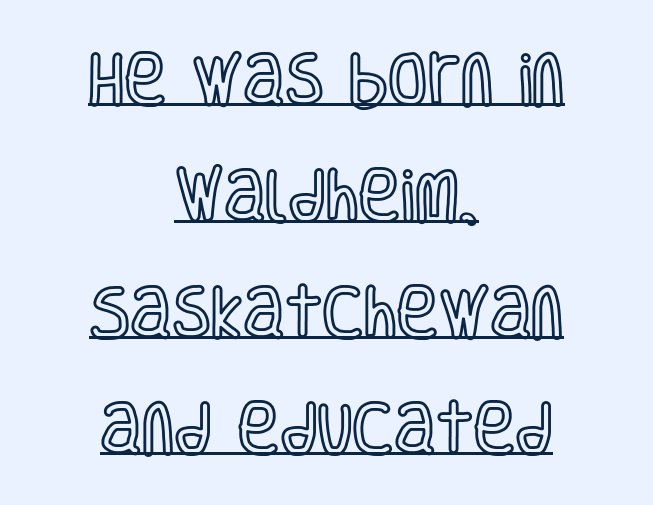
Q: Is the text italic (slanted)? A: No, it is upright.
Q: Is the text underlined? A: Yes.
Q: How is the paragraph aligned? A: Centered.
Q: Is the spacing between letters normal or unusually wide? A: Normal.
Q: Is the spacing between lines tight, normal or loose? A: Loose.
Q: Width (condensed, normal, or wide)? A: Condensed.
Q: x-height? A: Large.
Q: Monospaced? A: No.
